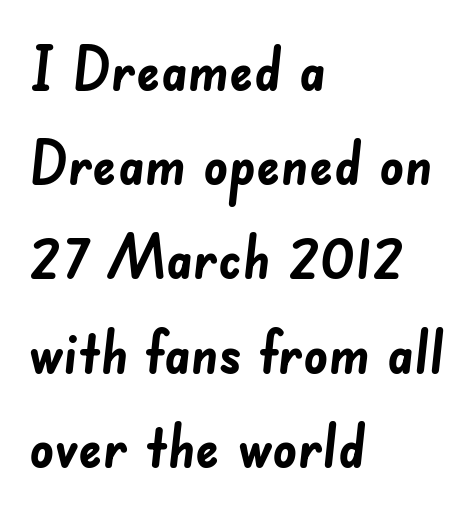
Q: Is the text bold? A: Yes.
Q: Is the typeface a serif or a sans-serif typeface? A: Sans-serif.
Q: Is the text underlined? A: No.
Q: How is the paragraph aligned? A: Left-aligned.
Q: Is the spacing between letters normal or unusually wide? A: Normal.
Q: Is the spacing between lines tight, normal or loose? A: Normal.
Q: Width (condensed, normal, or wide)? A: Normal.
Q: Stroke contrast? A: Low.
Q: x-height? A: Small.
Q: Monospaced? A: No.
